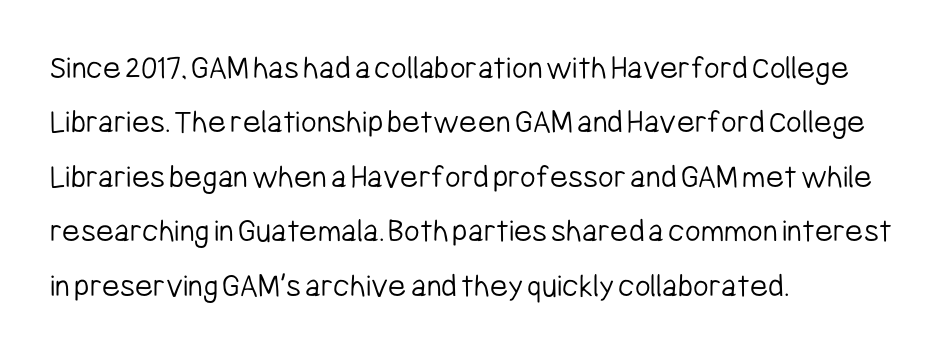
The image shows 34 px light, condensed sans-serif type, upright; set left-aligned, normal line spacing (1.6x), normal letter spacing, not underlined; low stroke contrast and a medium x-height.
